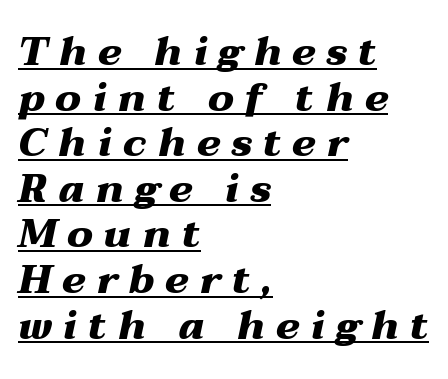
The image shows 40 px heavy, wide type, italic (leaning right); set left-aligned, tight line spacing (1.14x), unusually wide letter spacing (+0.27 em), underlined; medium stroke contrast and a medium x-height.
